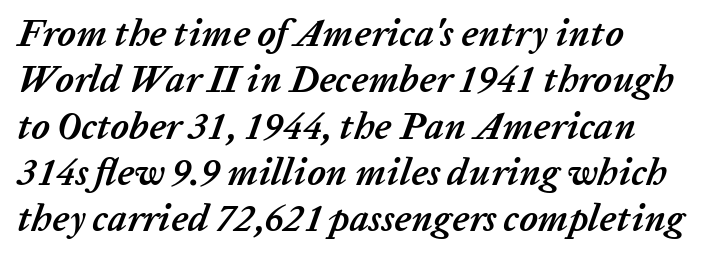
The image shows 38 px semibold type, italic (leaning right); set left-aligned, line spacing 1.22x, normal letter spacing, not underlined; low stroke contrast and a medium x-height.
